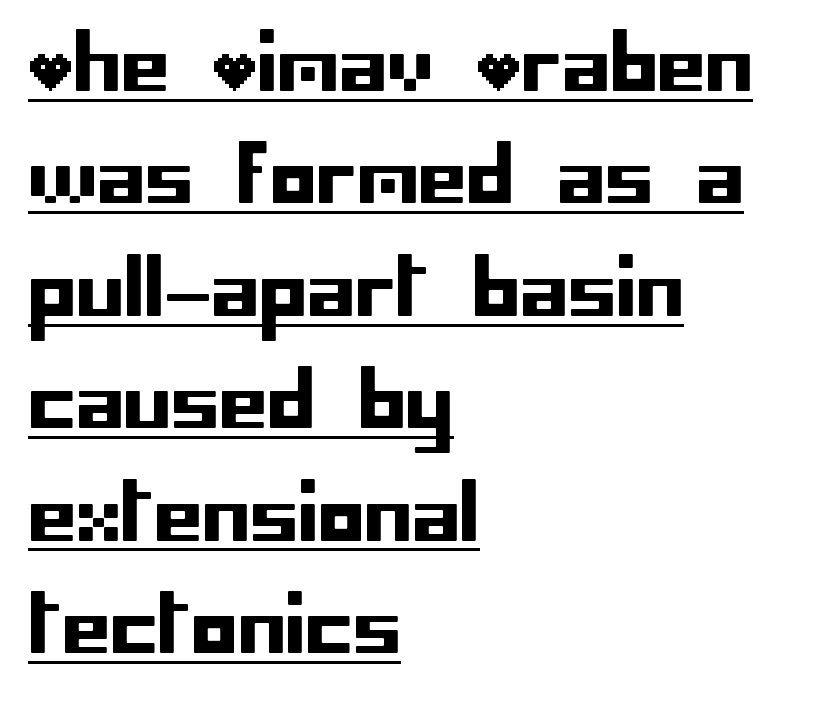
The axis of the letterforms is exactly vertical. What decoration does the sample have? An underline. Horizontal bands of white between lines are of average thickness. Caption: standard tracking, unaltered. In terms of letterform style, serifs are entirely absent. The setting favours the left margin, as ordinary paragraphs usually do.
